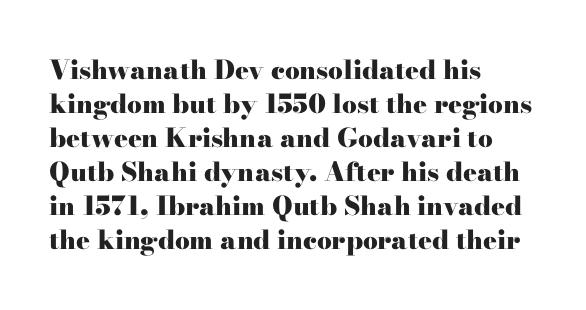
{"italic": "no", "bold": "yes", "underline": "no", "align": "left", "line_spacing": "normal", "line_spacing_ratio": 1.31, "letter_spacing": "normal", "letter_spacing_em": 0.0, "glyph_px": 26}
